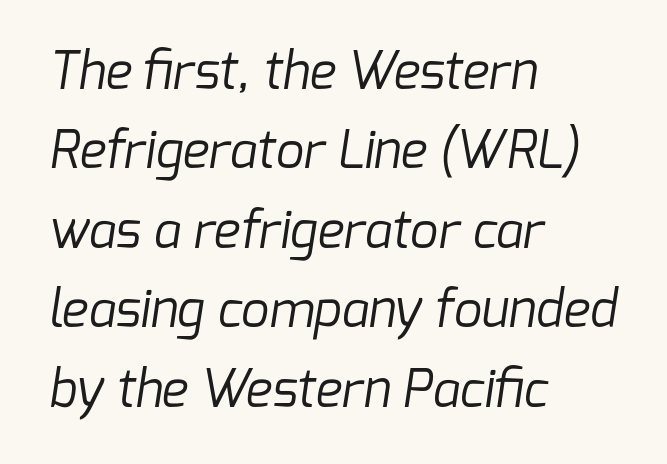
Q: Is the text bold? A: No.
Q: Is the typeface a serif or a sans-serif typeface? A: Sans-serif.
Q: Is the text underlined? A: No.
Q: How is the paragraph aligned? A: Left-aligned.
Q: Is the spacing between letters normal or unusually wide? A: Normal.
Q: Is the spacing between lines tight, normal or loose? A: Normal.
Q: Width (condensed, normal, or wide)? A: Normal.
Q: Stroke contrast? A: Low.
Q: x-height? A: Medium.
Q: Monospaced? A: No.
